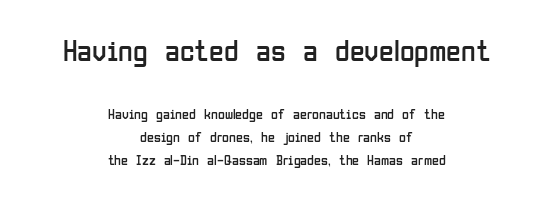
Q: Is the text bold? A: No.
Q: Is the text italic (slanted)? A: No, it is upright.
Q: Is the typeface a serif or a sans-serif typeface? A: Sans-serif.
Q: Is the text underlined? A: No.
Q: How is the paragraph aligned? A: Centered.
Q: Is the spacing between letters normal or unusually wide? A: Normal.
Q: Is the spacing between lines tight, normal or loose? A: Normal.
Q: Which block of text is set in a larger size, the first (top) or the second (bottom)? A: The first (top) one.
Q: Width (condensed, normal, or wide)? A: Condensed.
Q: Stroke contrast? A: Low.
Q: x-height? A: Medium.
Q: Monospaced? A: No.
